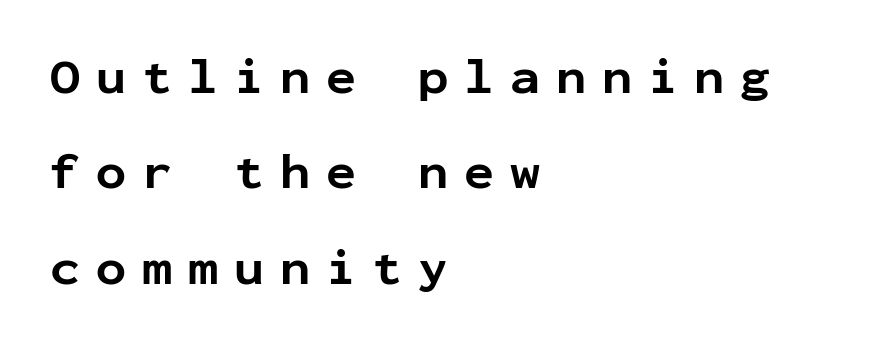
{"serif": "no", "italic": "no", "bold": "yes", "weight": "bold", "width": "normal", "stroke_contrast": "low", "x_height": "medium", "monospaced": "yes", "underline": "no", "align": "left", "line_spacing": "loose", "line_spacing_ratio": 1.91, "letter_spacing": "wide", "letter_spacing_em": 0.32, "glyph_px": 50}
